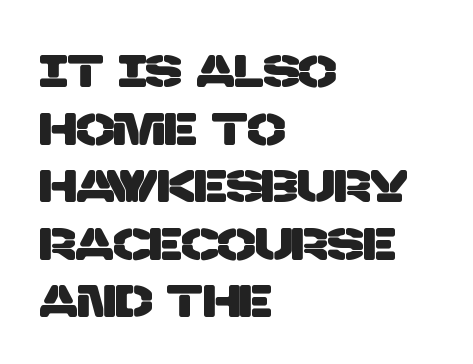
The image shows 45 px sans-serif type; set left-aligned, normal line spacing (1.28x), normal letter spacing, not underlined; low stroke contrast and a large x-height.
